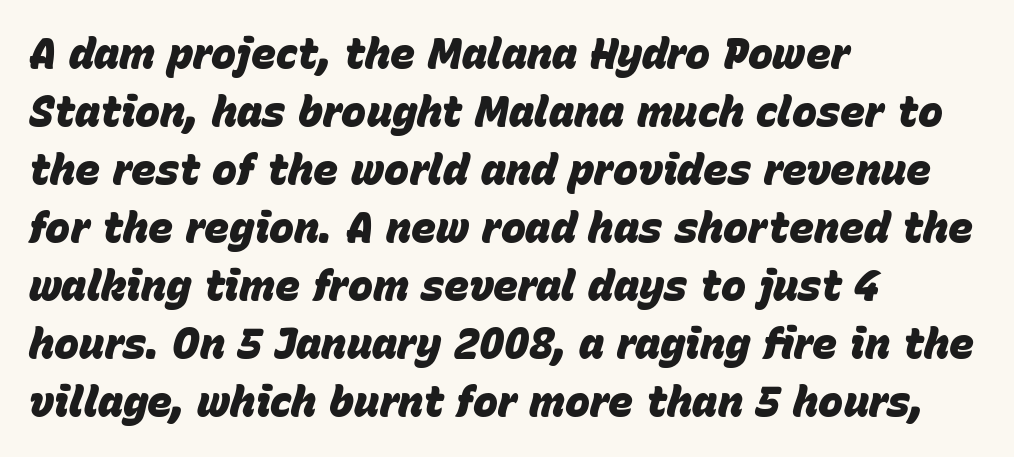
Q: Is the text bold? A: Yes.
Q: Is the text italic (slanted)? A: Yes, it leans right by about 15 degrees.
Q: Is the text underlined? A: No.
Q: How is the paragraph aligned? A: Left-aligned.
Q: Is the spacing between letters normal or unusually wide? A: Normal.
Q: Is the spacing between lines tight, normal or loose? A: Normal.
Q: Width (condensed, normal, or wide)? A: Normal.
Q: Stroke contrast? A: Low.
Q: x-height? A: Large.
Q: Monospaced? A: No.
